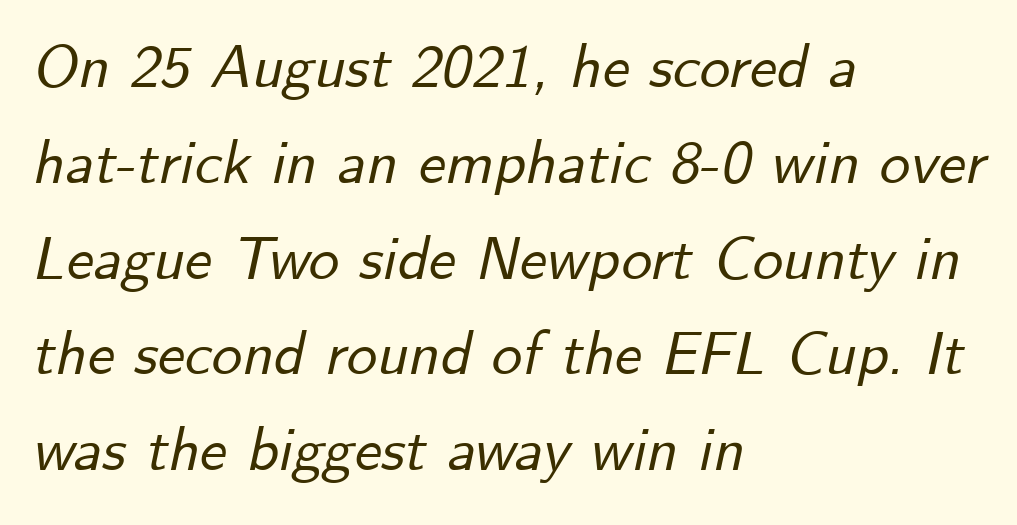
{"italic": "yes", "lean": "right", "slant_degrees": 12, "width": "normal", "stroke_contrast": "low", "x_height": "small", "monospaced": "no", "underline": "no", "align": "left", "line_spacing": "normal", "line_spacing_ratio": 1.57, "letter_spacing": "normal", "letter_spacing_em": 0.0, "glyph_px": 61}
